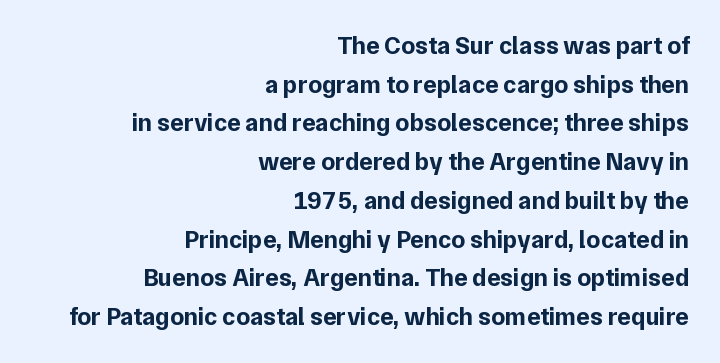
{"italic": "no", "bold": "yes", "underline": "no", "align": "right", "line_spacing": "normal", "line_spacing_ratio": 1.55, "letter_spacing": "normal", "letter_spacing_em": 0.0, "glyph_px": 25}
